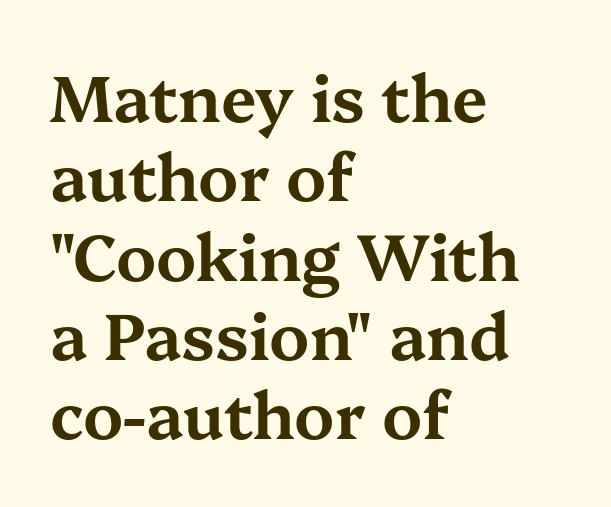
{"serif": "yes", "italic": "no", "width": "wide", "stroke_contrast": "medium", "x_height": "medium", "monospaced": "no", "underline": "no", "align": "left", "line_spacing_ratio": 1.24, "letter_spacing": "normal", "letter_spacing_em": 0.0, "glyph_px": 64}
